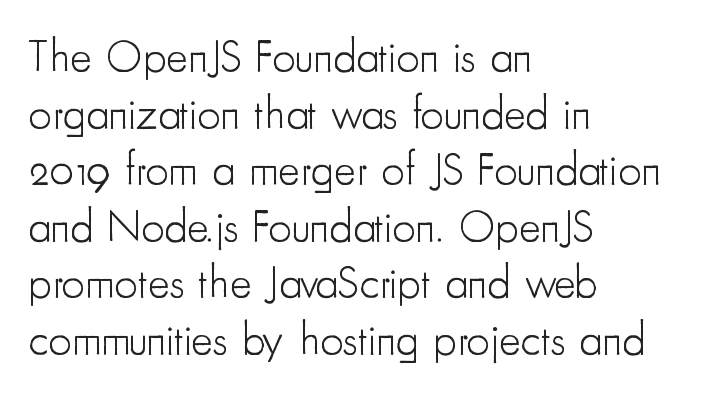
Q: Is the text bold? A: No.
Q: Is the text italic (slanted)? A: No, it is upright.
Q: Is the typeface a serif or a sans-serif typeface? A: Sans-serif.
Q: Is the text underlined? A: No.
Q: How is the paragraph aligned? A: Left-aligned.
Q: Is the spacing between letters normal or unusually wide? A: Normal.
Q: Width (condensed, normal, or wide)? A: Condensed.
Q: Stroke contrast? A: Low.
Q: x-height? A: Small.
Q: Monospaced? A: No.
